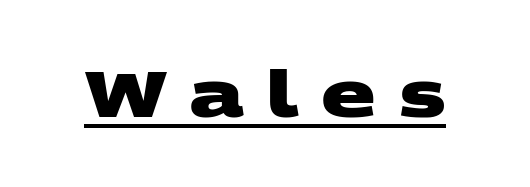
Q: Is the text bold? A: Yes.
Q: Is the typeface a serif or a sans-serif typeface? A: Sans-serif.
Q: Is the text underlined? A: Yes.
Q: Is the spacing between letters normal or unusually wide? A: Unusually wide.
Q: Width (condensed, normal, or wide)? A: Wide.
Q: Stroke contrast? A: Medium.
Q: x-height? A: Large.
Q: Monospaced? A: No.
